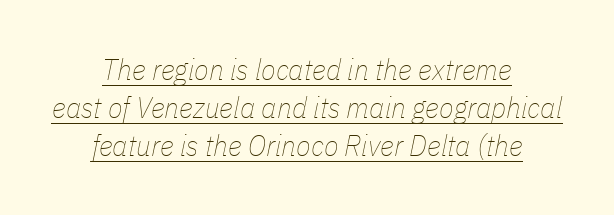
In terms of leading, this rendering sits right in the middle. Compared with a flush-left layout, this one balances lines on the center instead. Rendered with sloped, italic letterforms. Looks like someone drew a line under every word here. The rendering keeps characters at their native spacing.
